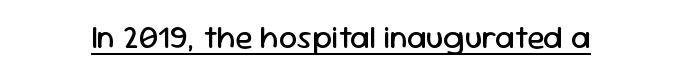
The image shows 32 px regular-weight sans-serif type, upright; set normal letter spacing, underlined; low stroke contrast and a medium x-height.
